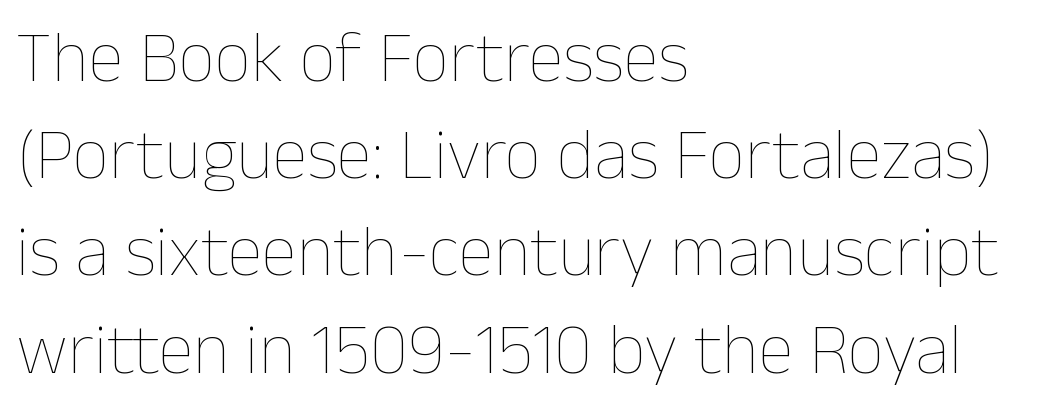
Students, observe: this is what conventionally led text looks like. In terms of letterspacing, this is plain default setting. This sample is left-justified, so line endings fall wherever the words run out. Heaviness? Minimal to ordinary, like unemphasized prose. You could not count columns in this text — the font is proportionally spaced.
